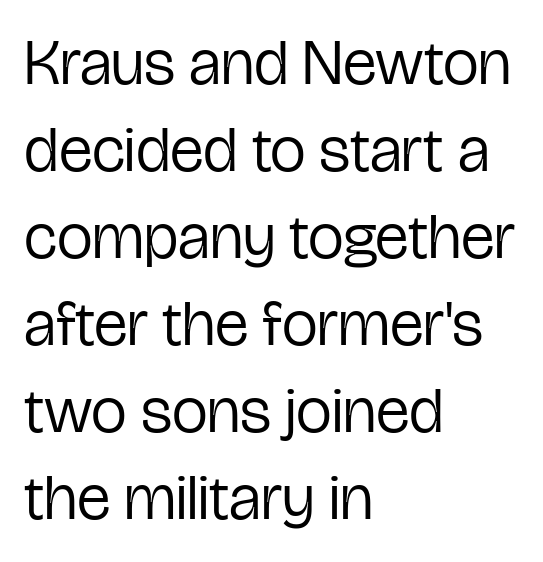
Notice how the stems are strictly vertical — no italics here. You could call the tracking neutral — neither tight nor loose. The rendering uses natural spacing where letterforms have individual widths. The designer went with a sans here, leaving each stem footless. One glance says typical: line gaps are just what's usual.
